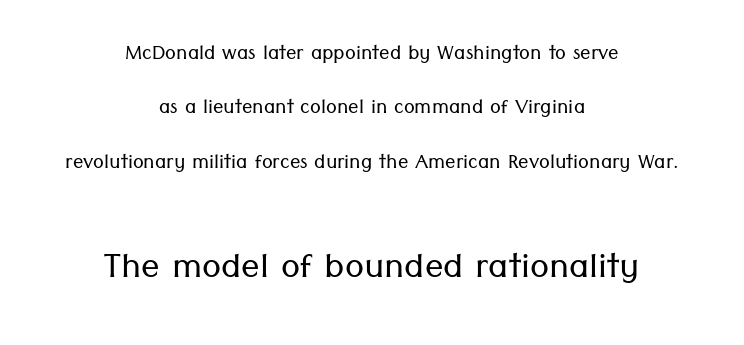
A centered setting, common on invitations and titles, is used for this passage. You could fit nearly another row in the gap between these rows. The gap between lines stays unmarked. This sample uses an upright cut, with every glyph sitting square on the baseline.
